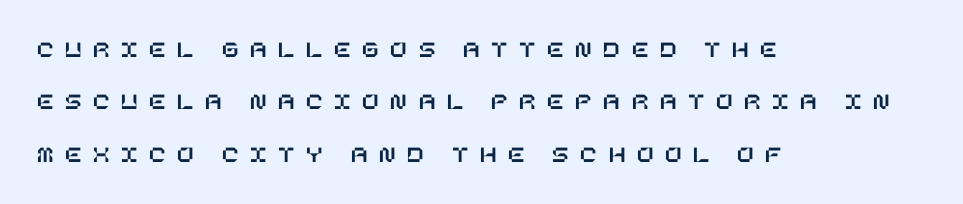
The image shows 24 px text type, upright; set left-aligned, loose line spacing (2.18x), unusually wide letter spacing (+0.49 em), not underlined.
